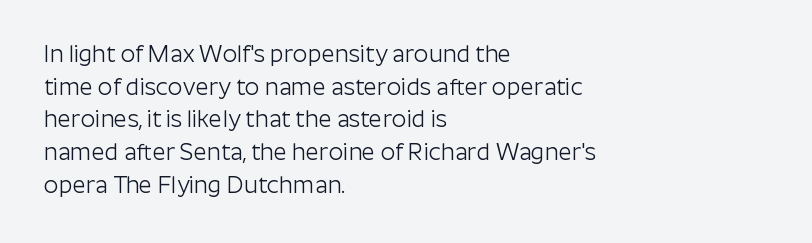
Characters follow at the spacing the type designer built in. The letterforms sit at book weight or below. Rendered with straight, roman letterforms. The rows are spaced the way most documents space them. The strip under each line holds only bare page.
